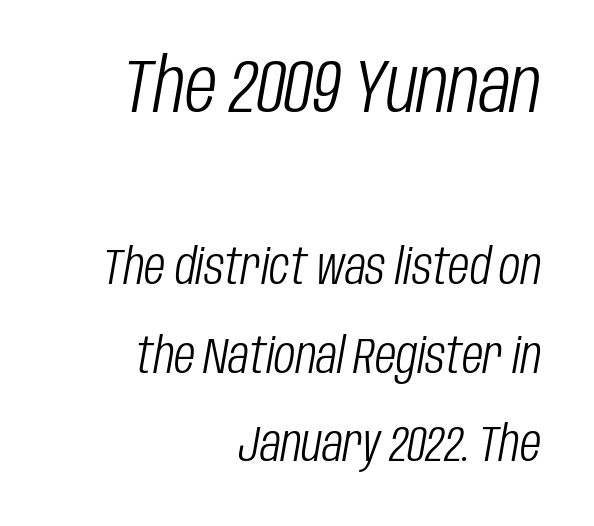
{"italic": "yes", "lean": "right", "slant_degrees": 10, "bold": "no", "weight": "light", "width": "condensed", "stroke_contrast": "low", "x_height": "large", "monospaced": "no", "underline": "no", "align": "right", "line_spacing_ratio": 1.8, "letter_spacing": "normal", "letter_spacing_em": 0.0, "larger_block": "first", "size_ratio": 1.51, "glyph_px": 74}
